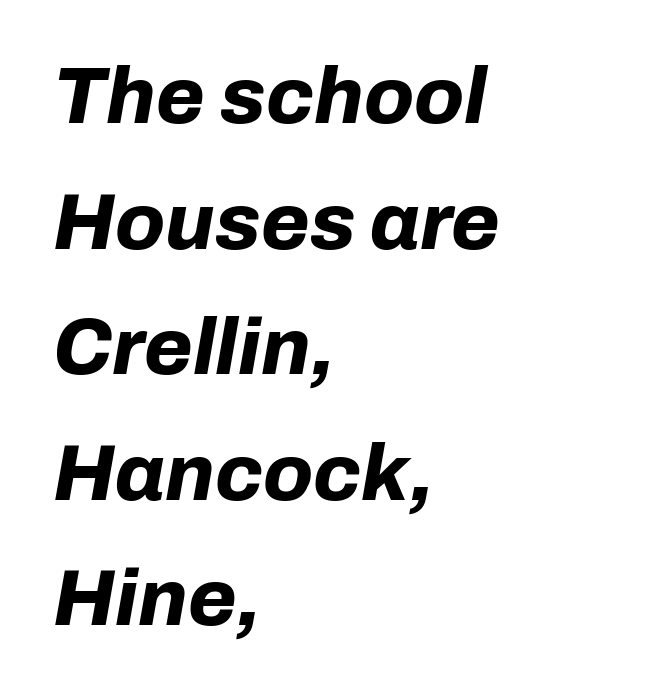
Q: Is the text bold? A: Yes.
Q: Is the text italic (slanted)? A: Yes, it leans right by about 10 degrees.
Q: Is the text underlined? A: No.
Q: How is the paragraph aligned? A: Left-aligned.
Q: Is the spacing between letters normal or unusually wide? A: Normal.
Q: Is the spacing between lines tight, normal or loose? A: Normal.
Q: Width (condensed, normal, or wide)? A: Normal.
Q: Stroke contrast? A: Low.
Q: x-height? A: Medium.
Q: Monospaced? A: No.
